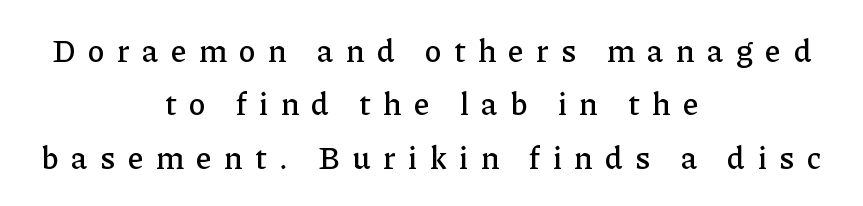
The horizontal fit of the characters is loose and conspicuously gappy. Do the characters align in a grid? No, the font is proportional. The face used here is seriffed, in the tradition of book romans. These lines are centered, leaving both edges ragged.
